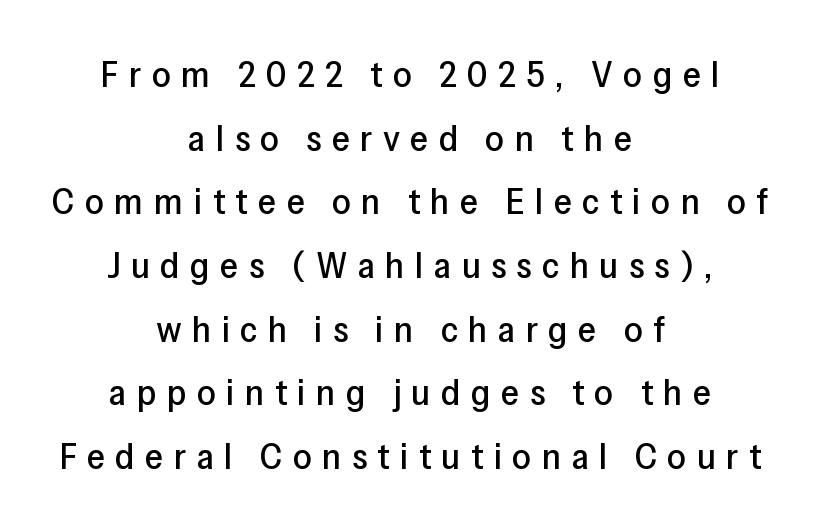
The image shows 37 px sans-serif type, upright; set centered, line spacing 1.72x, unusually wide letter spacing (+0.28 em), not underlined; low stroke contrast and a medium x-height.
